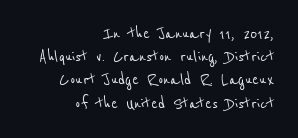
{"underline": "no", "align": "right", "line_spacing_ratio": 1.16, "letter_spacing": "normal", "letter_spacing_em": 0.0, "glyph_px": 20}
